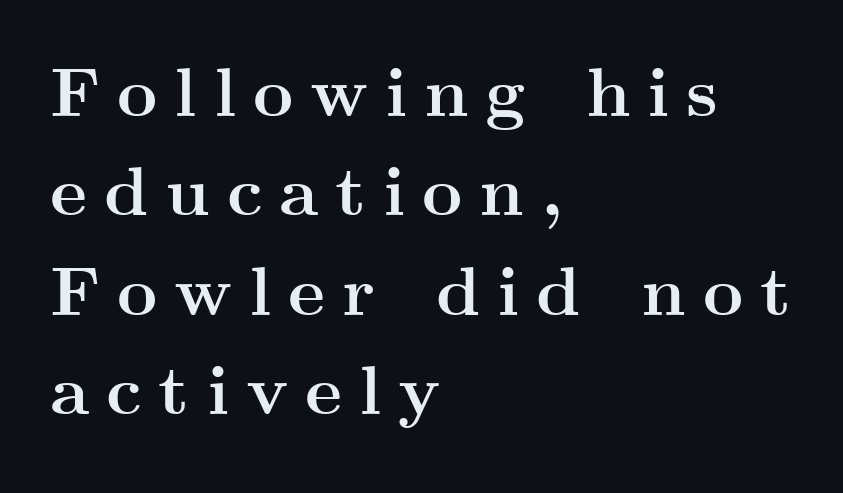
The image shows 70 px semibold, wide serif type, upright; set left-aligned, normal line spacing (1.42x), unusually wide letter spacing (+0.24 em), not underlined; medium stroke contrast and a small x-height.
